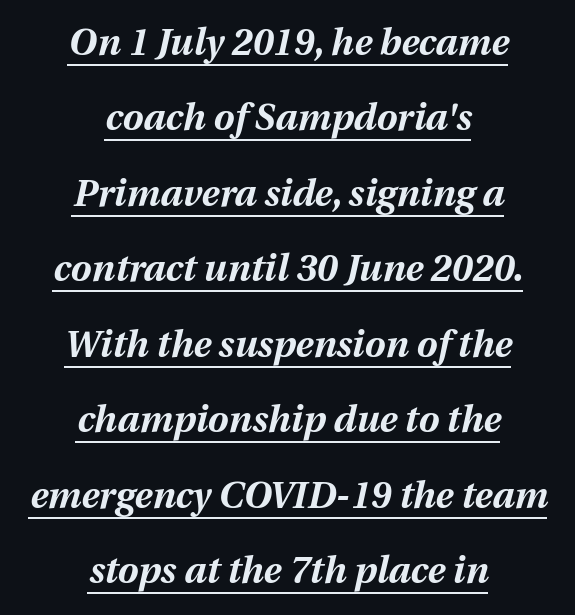
Notice how the passage keeps no hard edge, just a central spine. You could call the tracking neutral — neither tight nor loose. The passage shown is typed in a proportional face where columns would drift. The face used here appears with an underline applied. What's the leading like? Stretched, with rows far apart. Heavy-handed strokes throughout: this text is bold.
